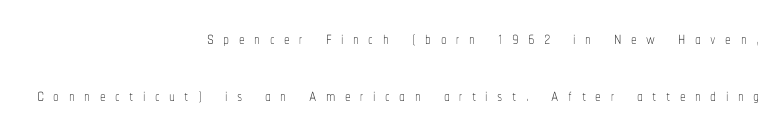
The rendering uses a large line-height, opening up the rows. Stems here are at most as thick as an everyday book face. A typesetter would mark this as roman, not italic. The horizontal fit of the characters is loose and conspicuously gappy. This sample is right-justified, so line beginnings fall wherever the words allow.
